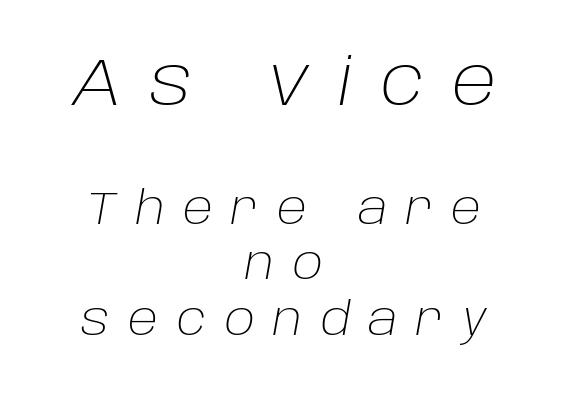
The passage shown leans; its letterforms are oblique. Reading down the block, each line starts at a different indent, mirrored at its end. The foot of each line stays bare and open. These lines are rendered in a variable-pitch font. Short note: letters widely spaced. Large over small — that's the arrangement of the two blocks here.
